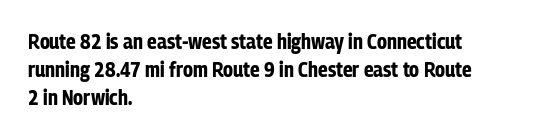
Style check: upright. Reading down the block, your eye returns to a fixed left position each line. This rendering leaves character spacing at its baseline value. Check under the words: just untouched page.
